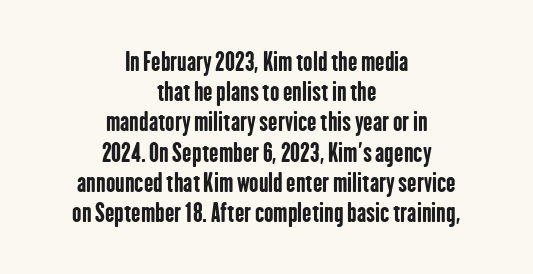
{"italic": "no", "bold": "yes", "underline": "no", "align": "center", "line_spacing_ratio": 1.21, "letter_spacing": "normal", "letter_spacing_em": 0.0, "glyph_px": 25}
